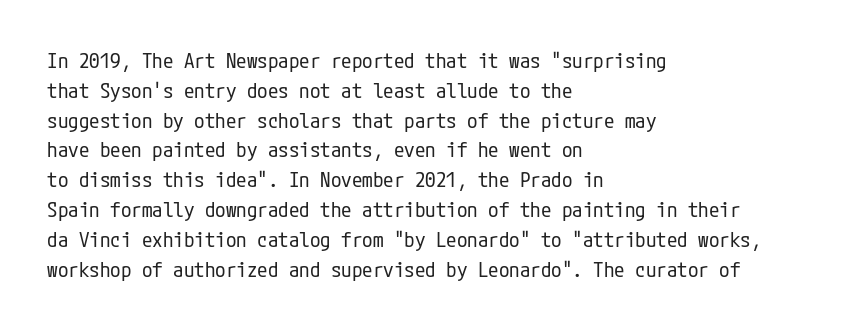
The image shows 21 px text type, upright; set left-aligned, normal line spacing (1.42x), normal letter spacing, not underlined.
